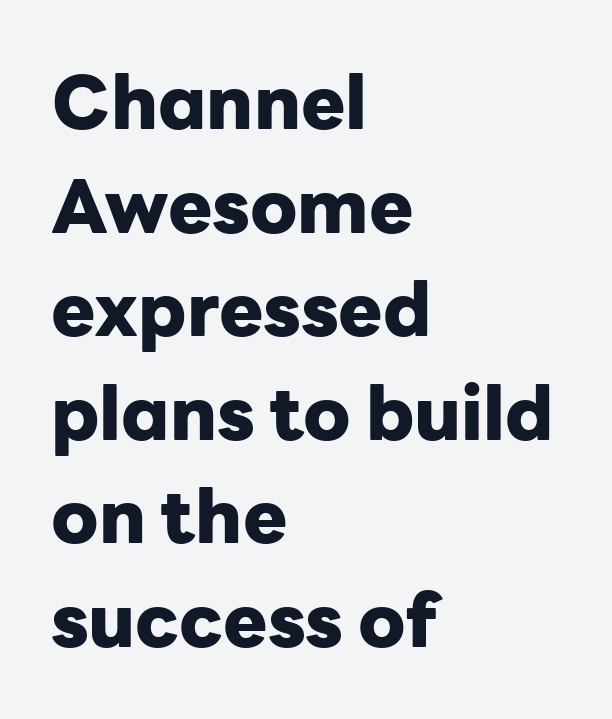
Q: Is the text bold? A: Yes.
Q: Is the text italic (slanted)? A: No, it is upright.
Q: Is the typeface a serif or a sans-serif typeface? A: Sans-serif.
Q: Is the text underlined? A: No.
Q: How is the paragraph aligned? A: Left-aligned.
Q: Is the spacing between letters normal or unusually wide? A: Normal.
Q: Is the spacing between lines tight, normal or loose? A: Normal.
Q: Width (condensed, normal, or wide)? A: Normal.
Q: Stroke contrast? A: Low.
Q: x-height? A: Medium.
Q: Monospaced? A: No.
